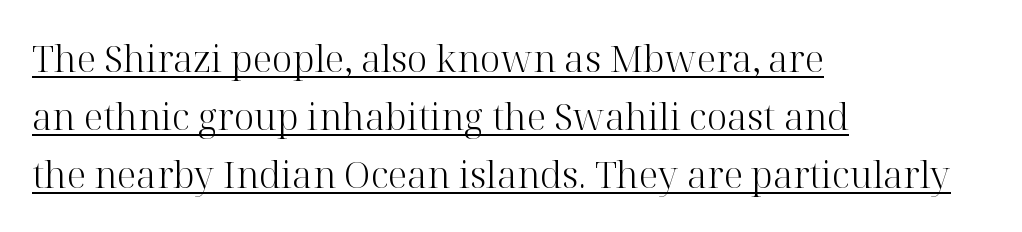
Q: Is the text bold? A: No.
Q: Is the text italic (slanted)? A: No, it is upright.
Q: Is the typeface a serif or a sans-serif typeface? A: Serif.
Q: Is the text underlined? A: Yes.
Q: How is the paragraph aligned? A: Left-aligned.
Q: Is the spacing between letters normal or unusually wide? A: Normal.
Q: Is the spacing between lines tight, normal or loose? A: Normal.
Q: Width (condensed, normal, or wide)? A: Normal.
Q: Stroke contrast? A: High.
Q: x-height? A: Medium.
Q: Monospaced? A: No.
